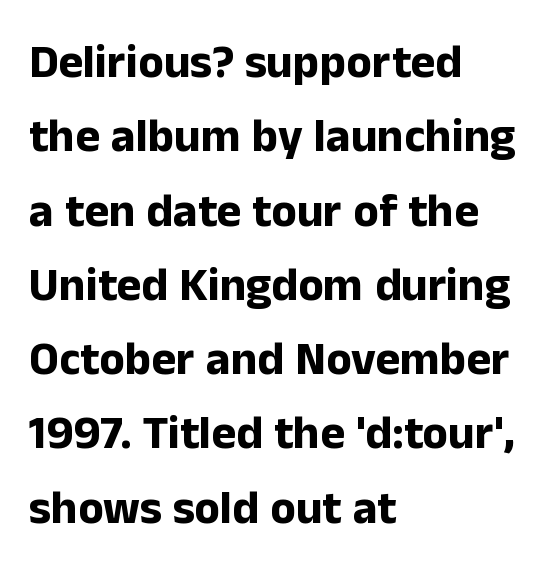
The image shows 47 px bold sans-serif type, upright; set left-aligned, normal line spacing (1.58x), normal letter spacing, not underlined; low stroke contrast and a medium x-height.
